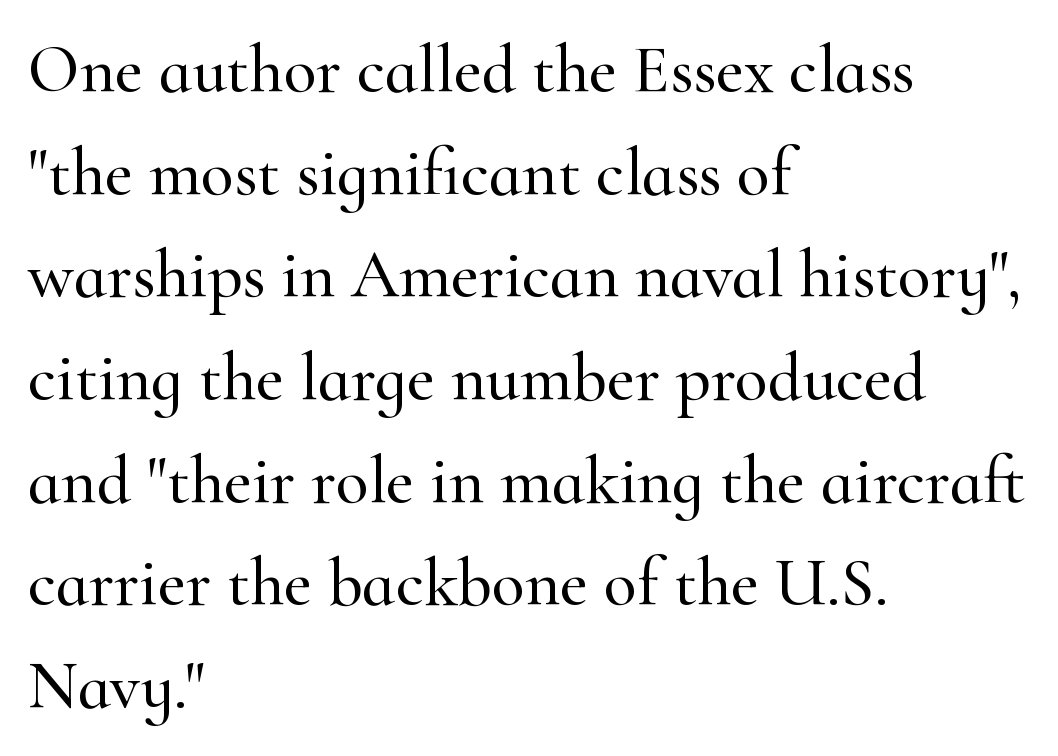
The image shows 68 px serif type, upright; set left-aligned, normal line spacing (1.51x), normal letter spacing, not underlined; high stroke contrast and a small x-height.
